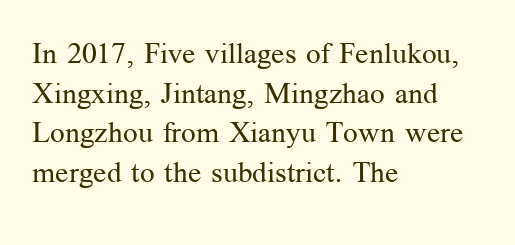
{"serif": "yes", "italic": "no", "bold": "no", "weight": "regular", "width": "normal", "stroke_contrast": "medium", "x_height": "medium", "monospaced": "no", "underline": "no", "align": "left", "line_spacing": "normal", "line_spacing_ratio": 1.37, "letter_spacing": "normal", "letter_spacing_em": 0.0, "glyph_px": 29}
